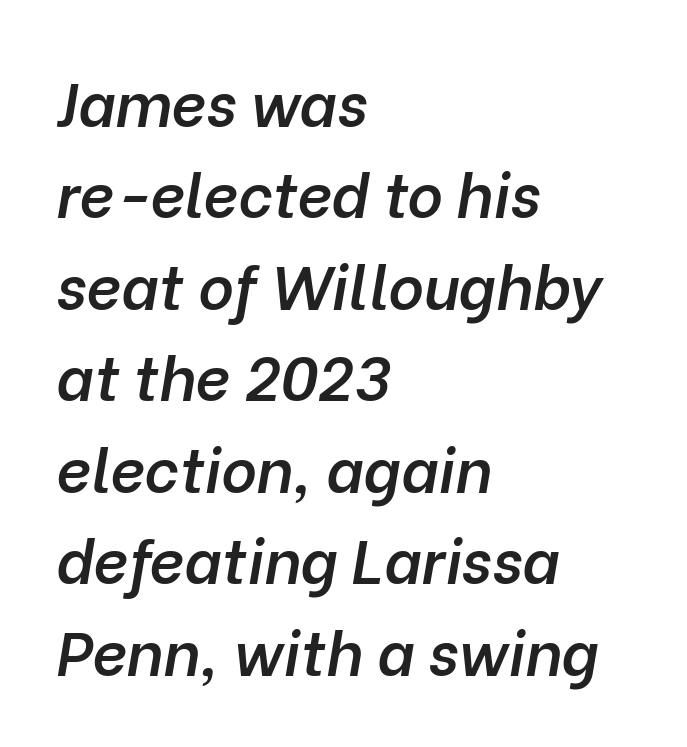
Q: Is the text bold? A: Semi-bold.
Q: Is the text italic (slanted)? A: Yes, it leans right by about 10 degrees.
Q: Is the text underlined? A: No.
Q: How is the paragraph aligned? A: Left-aligned.
Q: Is the spacing between letters normal or unusually wide? A: Normal.
Q: Is the spacing between lines tight, normal or loose? A: Normal.
Q: Width (condensed, normal, or wide)? A: Normal.
Q: Stroke contrast? A: Low.
Q: x-height? A: Medium.
Q: Monospaced? A: No.
